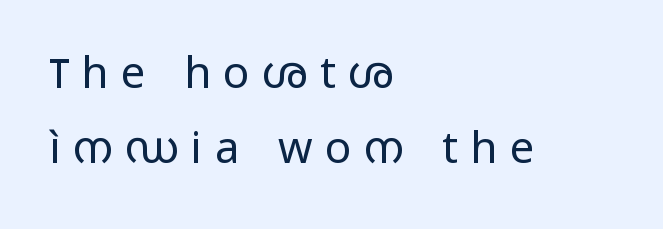
You could not count columns in this text — the font is proportionally spaced. Is the block centered? No — it sits flush against the left margin. The rendering inserts visible extra space after every character. Weight: in the light-to-regular range. Type without underlining.
